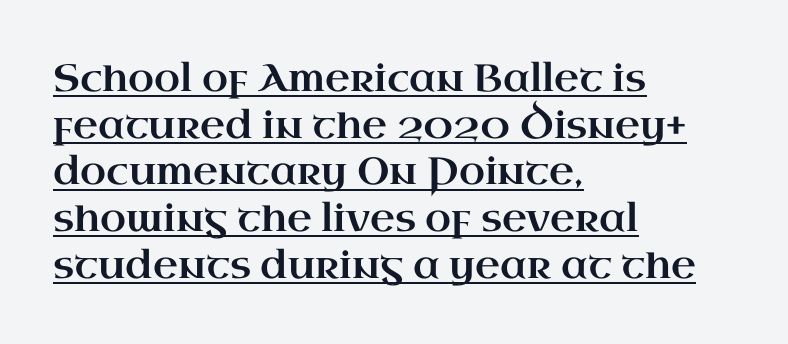
The image shows 38 px wide serif type, upright; set left-aligned, line spacing 1.23x, normal letter spacing, underlined; high stroke contrast and a small x-height.
